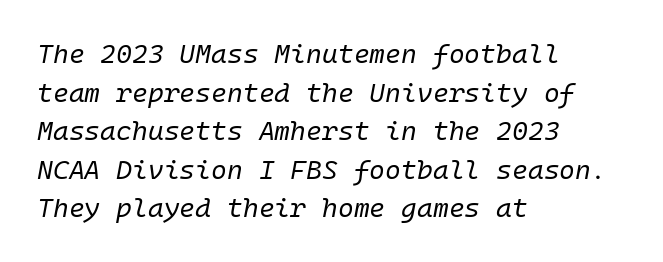
The image shows 27 px text type, italic (leaning right); set left-aligned, normal line spacing (1.43x), normal letter spacing, not underlined.
